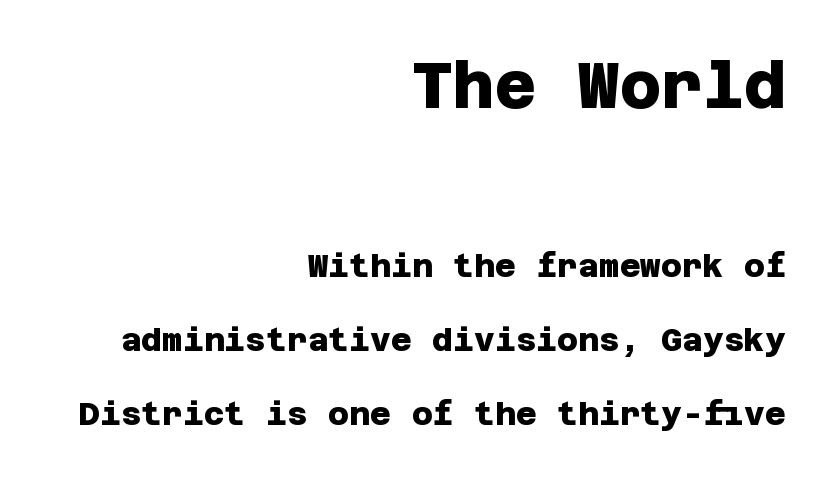
{"serif": "no", "bold": "yes", "weight": "heavy", "width": "normal", "stroke_contrast": "low", "x_height": "large", "underline": "no", "align": "right", "line_spacing": "loose", "line_spacing_ratio": 2.31, "letter_spacing": "normal", "letter_spacing_em": 0.0, "larger_block": "first", "size_ratio": 2.0, "glyph_px": 64}
